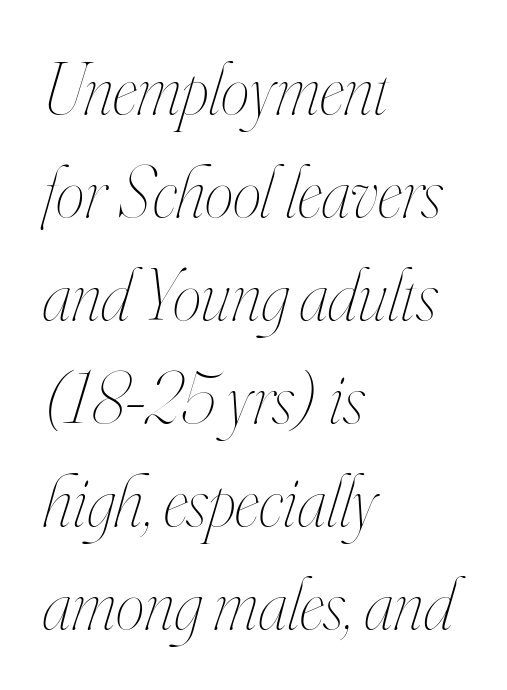
Q: Is the text bold? A: No.
Q: Is the text italic (slanted)? A: Yes, it leans right by about 16 degrees.
Q: Is the text underlined? A: No.
Q: How is the paragraph aligned? A: Left-aligned.
Q: Is the spacing between letters normal or unusually wide? A: Normal.
Q: Is the spacing between lines tight, normal or loose? A: Normal.
Q: Width (condensed, normal, or wide)? A: Condensed.
Q: Stroke contrast? A: High.
Q: x-height? A: Small.
Q: Monospaced? A: No.
